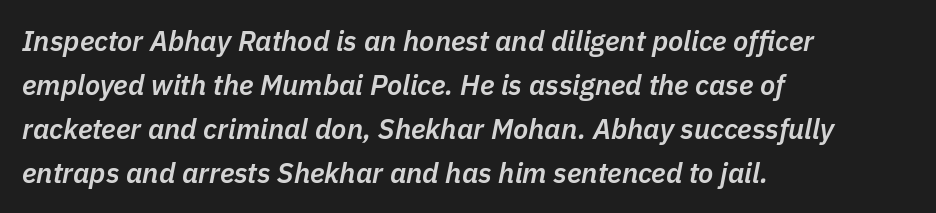
Q: Is the text bold? A: Semi-bold.
Q: Is the text italic (slanted)? A: Yes, it leans right by about 11 degrees.
Q: Is the text underlined? A: No.
Q: How is the paragraph aligned? A: Left-aligned.
Q: Is the spacing between letters normal or unusually wide? A: Normal.
Q: Is the spacing between lines tight, normal or loose? A: Normal.
Q: Width (condensed, normal, or wide)? A: Normal.
Q: Stroke contrast? A: Low.
Q: x-height? A: Medium.
Q: Monospaced? A: No.
